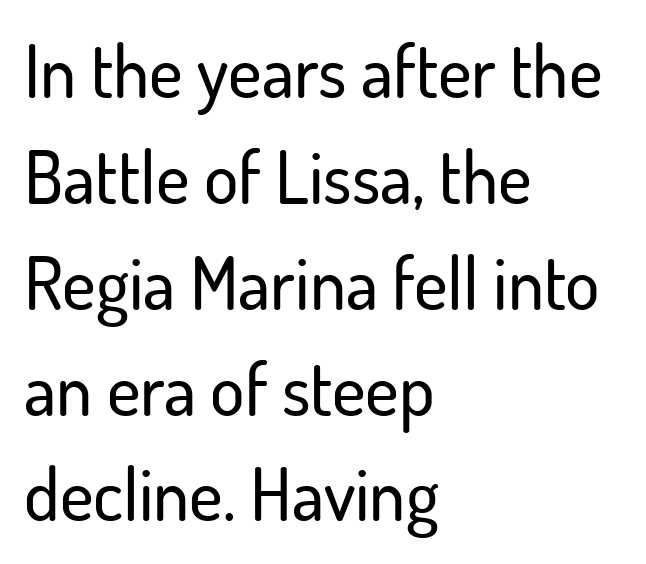
{"serif": "no", "italic": "no", "width": "normal", "stroke_contrast": "low", "x_height": "small", "monospaced": "no", "underline": "no", "align": "left", "line_spacing": "normal", "line_spacing_ratio": 1.47, "letter_spacing": "normal", "letter_spacing_em": 0.0, "glyph_px": 72}
